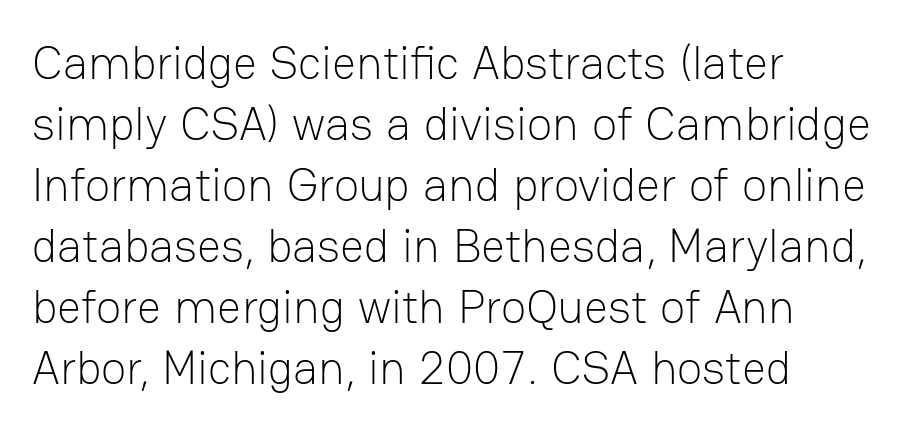
{"serif": "no", "italic": "no", "bold": "no", "weight": "light", "width": "normal", "stroke_contrast": "low", "x_height": "medium", "monospaced": "no", "underline": "no", "align": "left", "line_spacing": "normal", "line_spacing_ratio": 1.3, "letter_spacing": "normal", "letter_spacing_em": 0.0, "glyph_px": 47}
